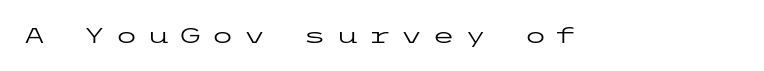
Q: Is the text bold? A: No.
Q: Is the text italic (slanted)? A: No, it is upright.
Q: Is the text underlined? A: No.
Q: Is the spacing between letters normal or unusually wide? A: Unusually wide.
